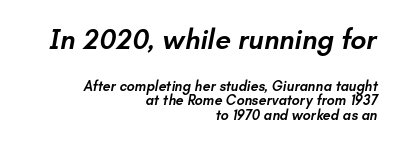
Q: Is the text bold? A: Semi-bold.
Q: Is the typeface a serif or a sans-serif typeface? A: Sans-serif.
Q: Is the text underlined? A: No.
Q: How is the paragraph aligned? A: Right-aligned.
Q: Is the spacing between letters normal or unusually wide? A: Normal.
Q: Is the spacing between lines tight, normal or loose? A: Tight.
Q: Which block of text is set in a larger size, the first (top) or the second (bottom)? A: The first (top) one.
Q: Width (condensed, normal, or wide)? A: Normal.
Q: Stroke contrast? A: Low.
Q: x-height? A: Small.
Q: Monospaced? A: No.
